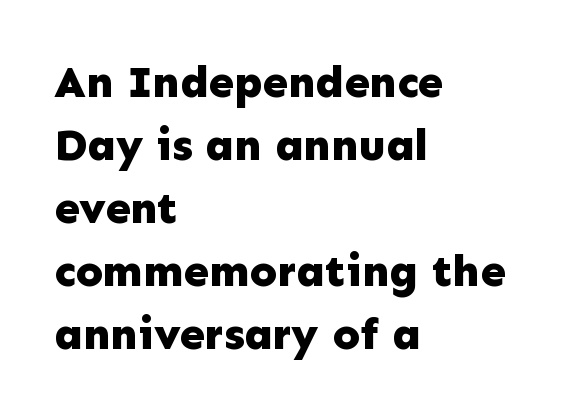
The space between consecutive lines is moderate. Its strokes are broad and dark, the hallmark of bold type. No word sits above an underline. Glyph-to-glyph distance matches everyday printed text. Alignment: flush left. Rendered with straight, roman letterforms.
